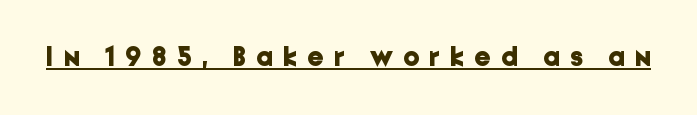
Q: Is the text bold? A: Yes.
Q: Is the text italic (slanted)? A: No, it is upright.
Q: Is the typeface a serif or a sans-serif typeface? A: Sans-serif.
Q: Is the text underlined? A: Yes.
Q: Is the spacing between letters normal or unusually wide? A: Unusually wide.
Q: Width (condensed, normal, or wide)? A: Normal.
Q: Stroke contrast? A: Low.
Q: x-height? A: Medium.
Q: Monospaced? A: No.
